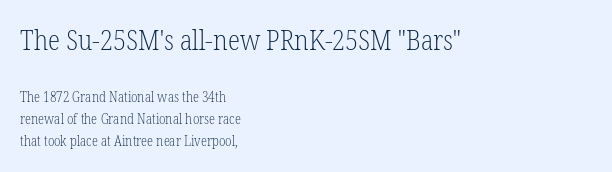
Quick note: underline off. Does the copy run flush right? No — it runs flush left. Is this a fixed-width face? No — the glyphs have proportional, varying widths. Look at the bottom of the vertical strokes: they flare into serifs here. Each stroke keeps to a modest, everyday thickness or less. Regular leading.
